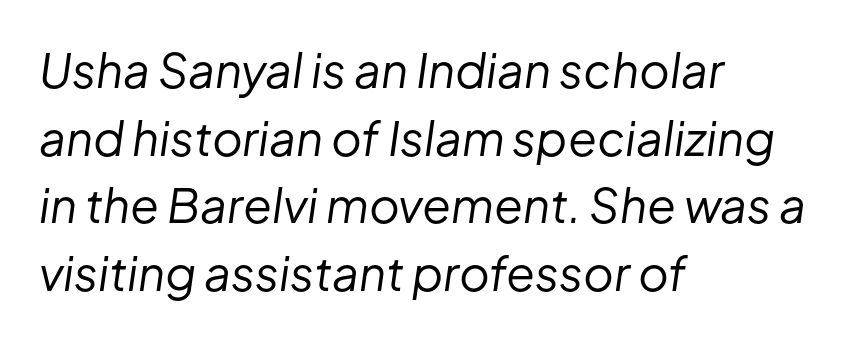
{"italic": "yes", "lean": "right", "slant_degrees": 8, "bold": "no", "weight": "regular", "width": "normal", "stroke_contrast": "low", "x_height": "medium", "monospaced": "no", "underline": "no", "align": "left", "line_spacing": "normal", "line_spacing_ratio": 1.44, "letter_spacing": "normal", "letter_spacing_em": 0.0, "glyph_px": 47}
